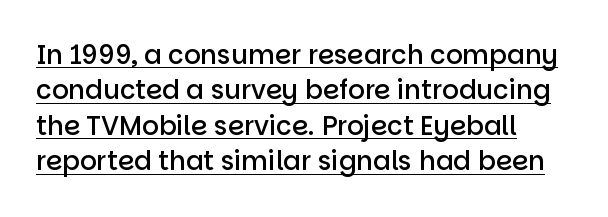
The image shows 26 px text type, upright; set left-aligned, normal line spacing (1.36x), normal letter spacing, underlined.
